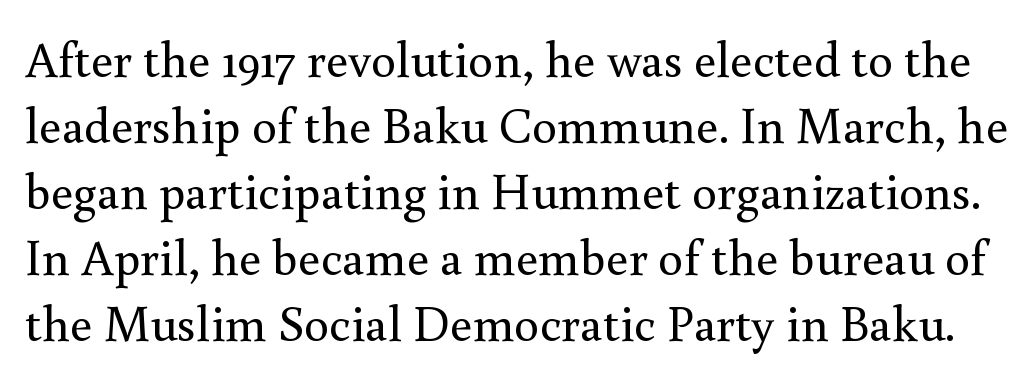
The image shows 50 px regular-weight serif type, upright; set normal line spacing (1.32x), normal letter spacing, not underlined; a small x-height.
